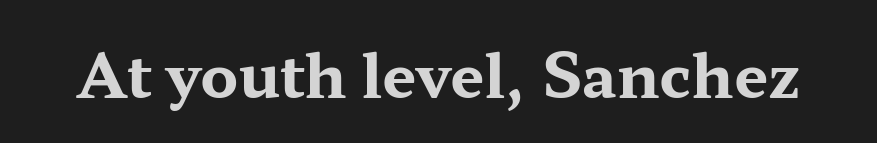
Spacing between characters is what you'd get straight out of the box. Thick stems and heavy bowls — unmistakably bold. Unlike a clean sans, this face finishes its strokes with serifs. The rendering uses natural spacing where letterforms have individual widths. A typesetter would mark this as roman, not italic. The strip under each line holds only bare page.
